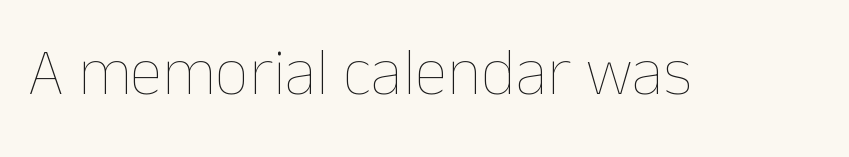
Character widths vary here, with narrow letters taking less room than wide ones. Nothing unusual about the tracking: characters are spaced as the font intends. Stem width sits at or under what a default text font uses. Posture: straight, roman, zero tilt. Has an underline been added? It has not.
